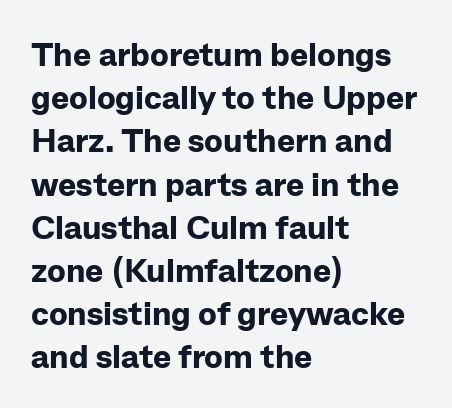
{"serif": "no", "italic": "no", "bold": "yes", "weight": "bold", "width": "normal", "stroke_contrast": "low", "x_height": "medium", "monospaced": "no", "underline": "no", "align": "left", "line_spacing": "normal", "line_spacing_ratio": 1.27, "letter_spacing": "normal", "letter_spacing_em": 0.0, "glyph_px": 34}
